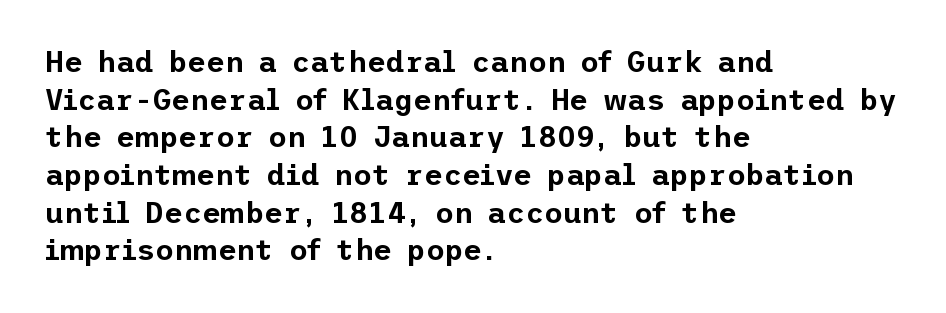
Q: Is the text italic (slanted)? A: No, it is upright.
Q: Is the typeface a serif or a sans-serif typeface? A: Sans-serif.
Q: Is the text underlined? A: No.
Q: How is the paragraph aligned? A: Left-aligned.
Q: Is the spacing between letters normal or unusually wide? A: Normal.
Q: Is the spacing between lines tight, normal or loose? A: Normal.
Q: Width (condensed, normal, or wide)? A: Normal.
Q: Stroke contrast? A: Low.
Q: x-height? A: Medium.
